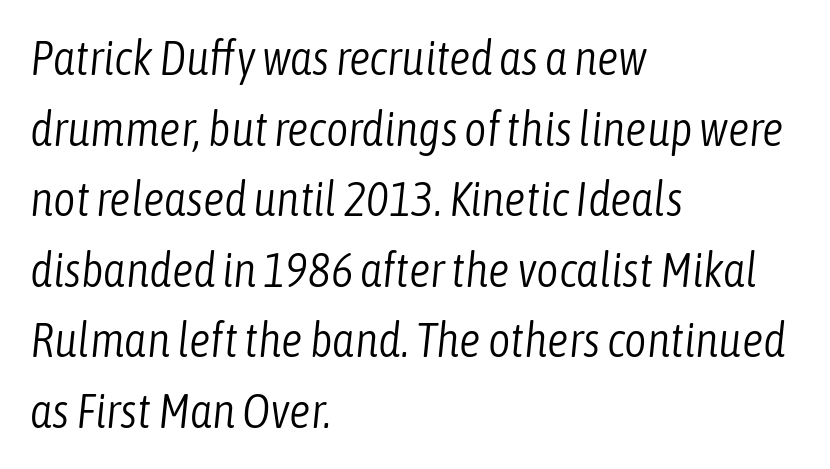
The image shows 48 px light, condensed type, italic (leaning right); set left-aligned, normal line spacing (1.47x), normal letter spacing, not underlined; low stroke contrast and a medium x-height.
